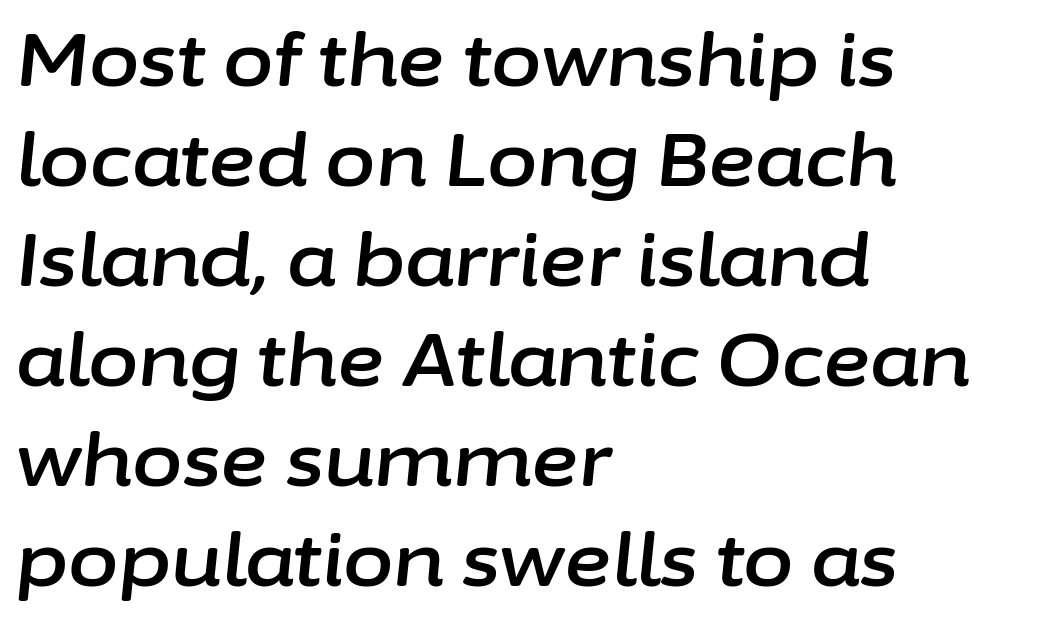
Q: Is the text italic (slanted)? A: Yes, it leans right by about 6 degrees.
Q: Is the text underlined? A: No.
Q: How is the paragraph aligned? A: Left-aligned.
Q: Is the spacing between letters normal or unusually wide? A: Normal.
Q: Is the spacing between lines tight, normal or loose? A: Normal.
Q: Width (condensed, normal, or wide)? A: Normal.
Q: Stroke contrast? A: Low.
Q: x-height? A: Medium.
Q: Monospaced? A: No.
